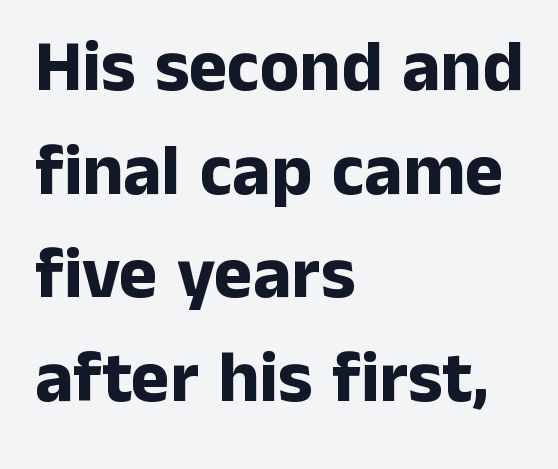
Is the block centered? No — it sits flush against the left margin. Stroke terminals: plain, sans-serif. The space beneath each line is pristine and unruled. The face used here is rendered with its standard letterfit. Varying glyph widths throughout — classic text-font behaviour.
